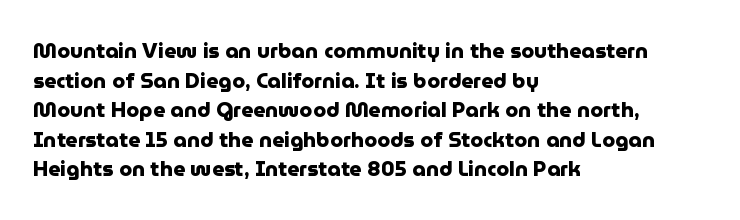
{"italic": "no", "bold": "yes", "underline": "no", "align": "left", "line_spacing": "normal", "line_spacing_ratio": 1.41, "letter_spacing": "normal", "letter_spacing_em": 0.0, "glyph_px": 21}
